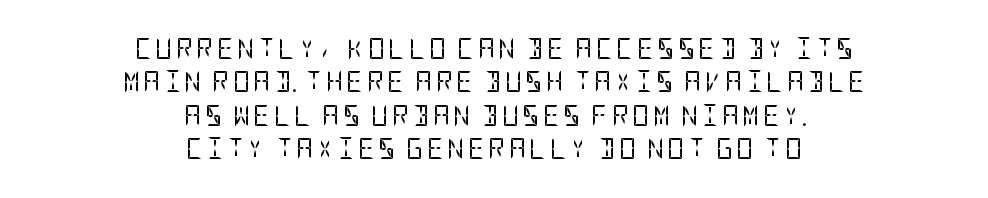
The image shows 21 px text type, upright; set centered, normal line spacing (1.59x), not underlined.
